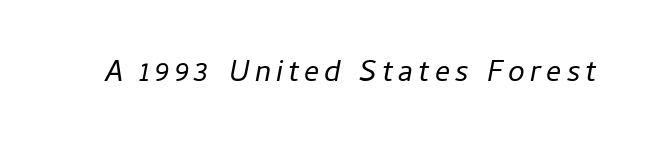
{"italic": "yes", "lean": "right", "slant_degrees": 11, "bold": "no", "weight": "regular", "width": "normal", "stroke_contrast": "low", "x_height": "medium", "monospaced": "no", "underline": "no", "glyph_px": 30}
